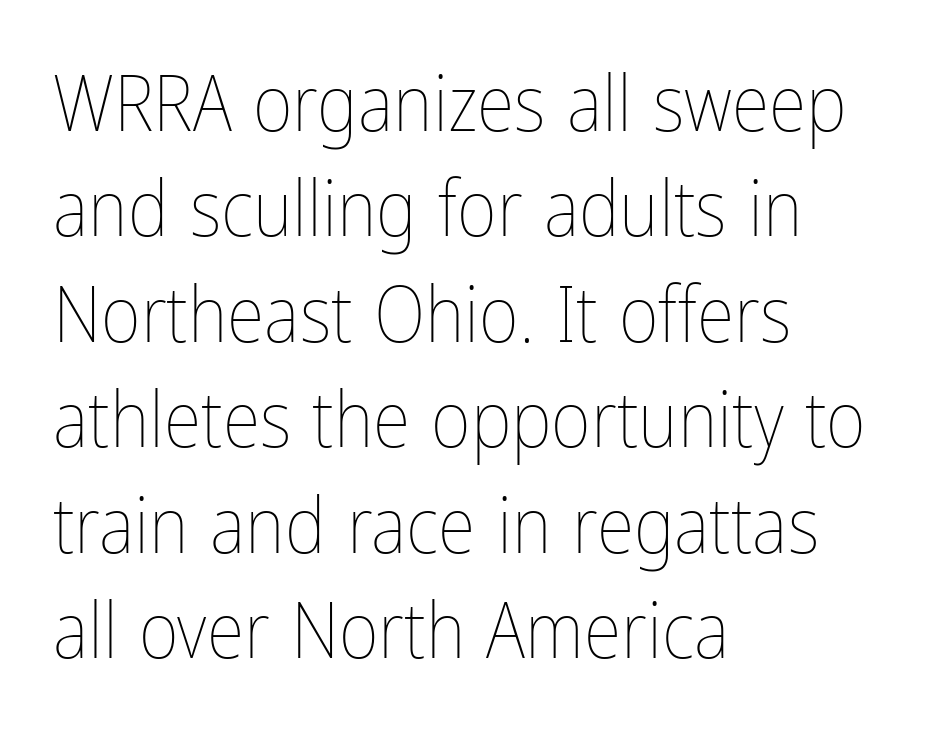
The image shows 77 px thin, condensed type, upright; set left-aligned, normal line spacing (1.37x), normal letter spacing, not underlined; low stroke contrast and a medium x-height.
